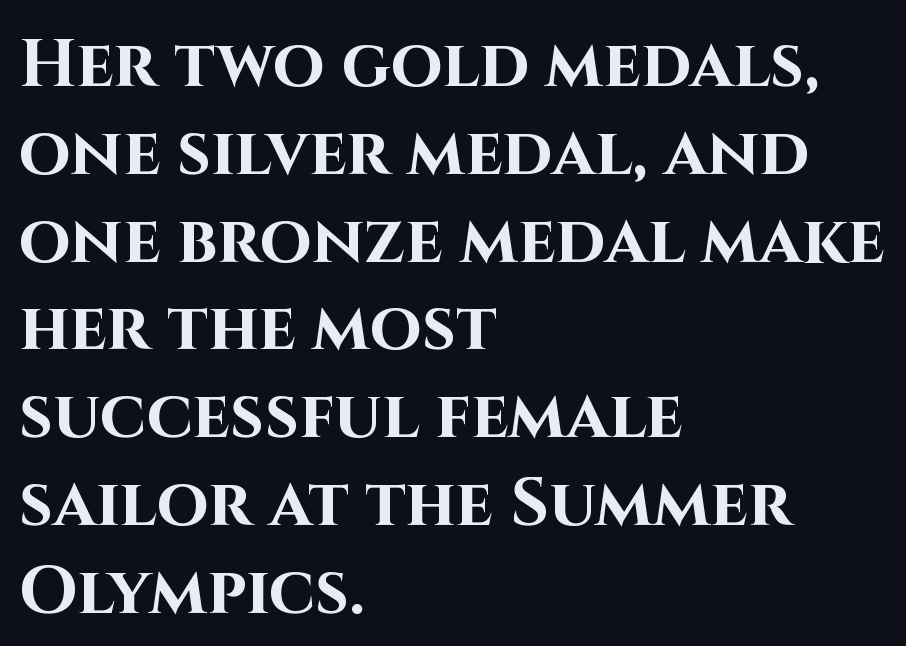
The rag falls on the right side of this text block. Observe the absence of serifs on each vertical stroke in this sample. A typesetter would mark this as roman, not italic. Vertical spacing — default.
